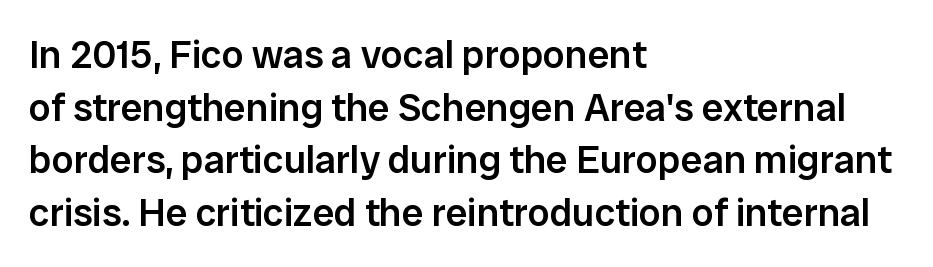
Q: Is the text bold? A: Semi-bold.
Q: Is the text italic (slanted)? A: No, it is upright.
Q: Is the typeface a serif or a sans-serif typeface? A: Sans-serif.
Q: Is the text underlined? A: No.
Q: How is the paragraph aligned? A: Left-aligned.
Q: Is the spacing between letters normal or unusually wide? A: Normal.
Q: Is the spacing between lines tight, normal or loose? A: Normal.
Q: Width (condensed, normal, or wide)? A: Normal.
Q: Stroke contrast? A: Low.
Q: x-height? A: Medium.
Q: Monospaced? A: No.
